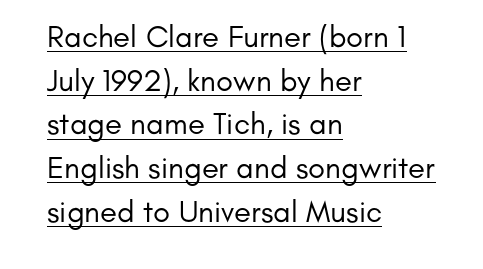
Q: Is the text bold? A: No.
Q: Is the text italic (slanted)? A: No, it is upright.
Q: Is the typeface a serif or a sans-serif typeface? A: Sans-serif.
Q: Is the text underlined? A: Yes.
Q: How is the paragraph aligned? A: Left-aligned.
Q: Is the spacing between letters normal or unusually wide? A: Normal.
Q: Is the spacing between lines tight, normal or loose? A: Normal.
Q: Width (condensed, normal, or wide)? A: Normal.
Q: Stroke contrast? A: Low.
Q: x-height? A: Small.
Q: Monospaced? A: No.
